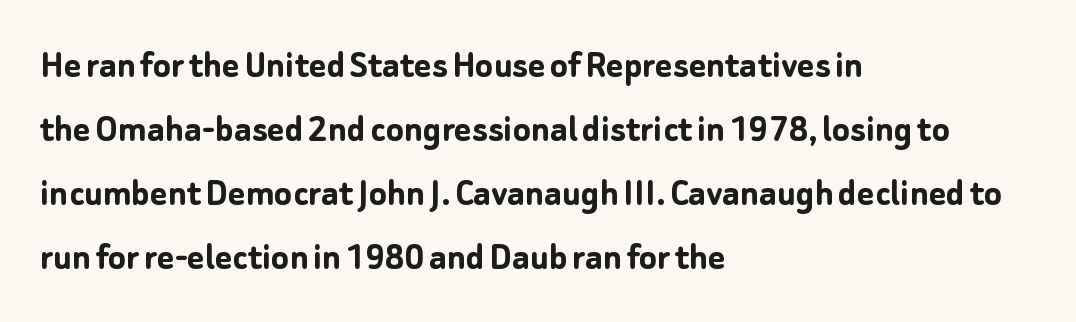
{"serif": "no", "italic": "no", "bold": "yes", "weight": "semibold", "width": "normal", "stroke_contrast": "low", "x_height": "medium", "monospaced": "no", "underline": "no", "align": "left", "line_spacing": "normal", "line_spacing_ratio": 1.56, "letter_spacing": "normal", "letter_spacing_em": 0.0, "glyph_px": 41}
